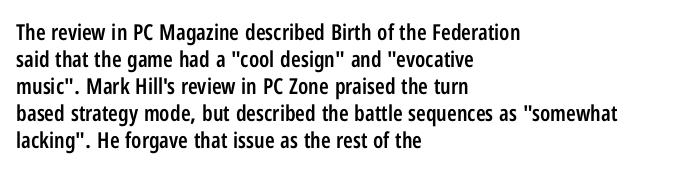
The gap between lines stays unmarked. Casual observation: everything's shoved over to the left. The glyphs have the mass of a demibold cut, below bold. The lettering stays uniformly vertical, giving the passage a roman look. Honestly, the letter spacing is just normal — you wouldn't notice it.
